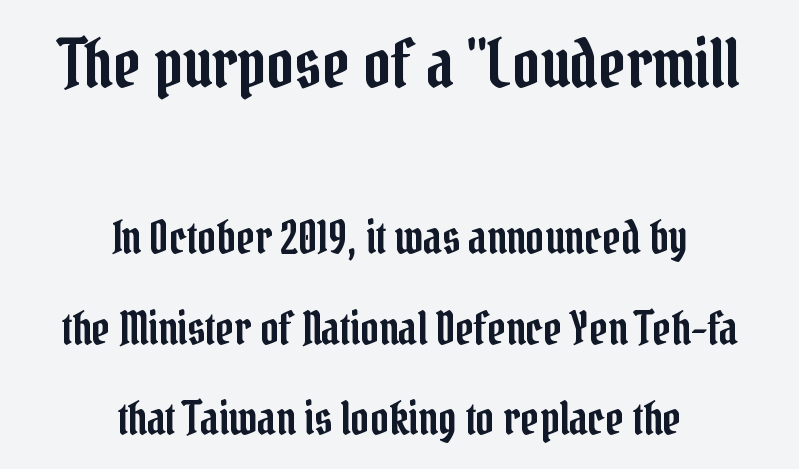
Varying glyph widths throughout — classic text-font behaviour. Is the block centered? Yes — each line is placed symmetrically about the middle. Do the letters lean? They stand straight. Baseline-to-baseline distance is far greater than the letter height. Nobody touched the tracking dial on this one. These lines are composed in type with serifs.
